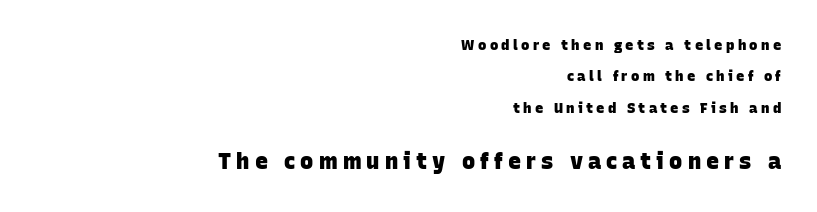
Q: Is the text bold? A: Yes.
Q: Is the text underlined? A: No.
Q: How is the paragraph aligned? A: Right-aligned.
Q: Is the spacing between letters normal or unusually wide? A: Unusually wide.
Q: Is the spacing between lines tight, normal or loose? A: Loose.
Q: Which block of text is set in a larger size, the first (top) or the second (bottom)? A: The second (bottom) one.
